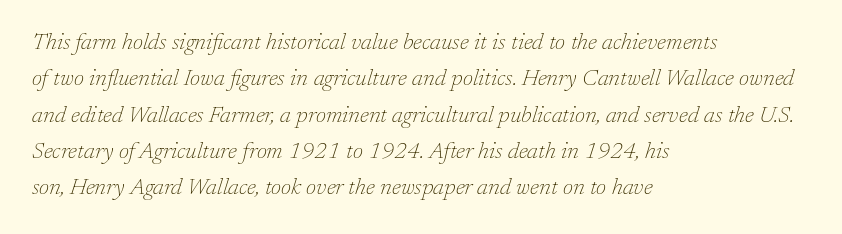
{"italic": "yes", "lean": "right", "slant_degrees": 17, "bold": "no", "underline": "no", "align": "left", "line_spacing": "normal", "line_spacing_ratio": 1.58, "letter_spacing": "normal", "letter_spacing_em": 0.0, "glyph_px": 23}
